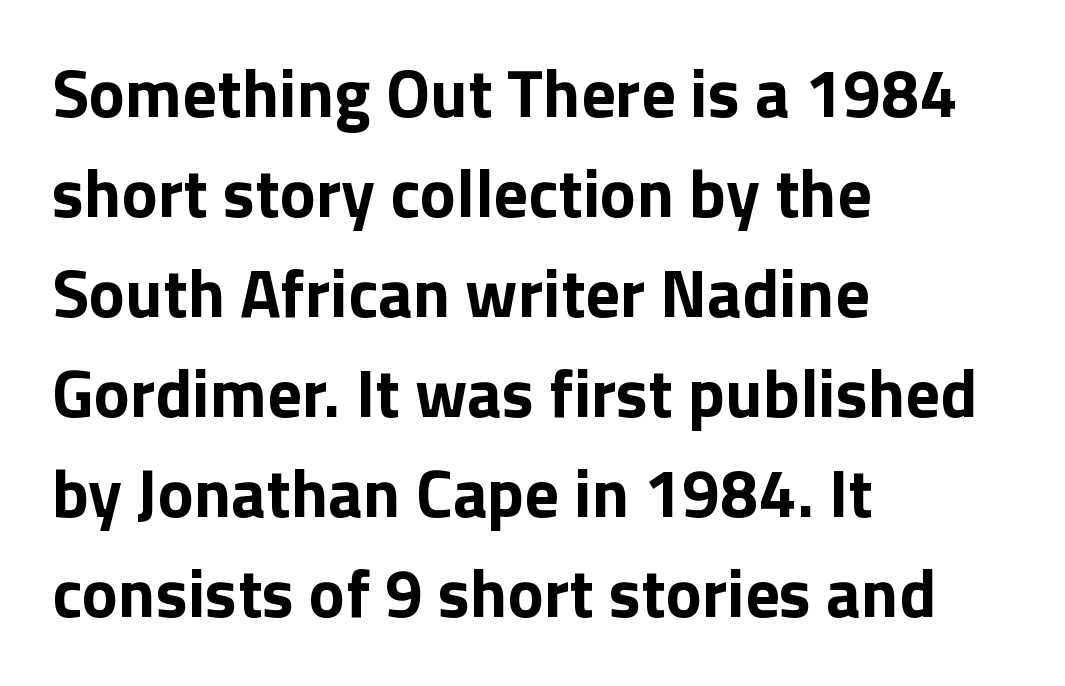
Q: Is the text bold? A: Yes.
Q: Is the text italic (slanted)? A: No, it is upright.
Q: Is the typeface a serif or a sans-serif typeface? A: Sans-serif.
Q: Is the text underlined? A: No.
Q: How is the paragraph aligned? A: Left-aligned.
Q: Is the spacing between letters normal or unusually wide? A: Normal.
Q: Is the spacing between lines tight, normal or loose? A: Normal.
Q: Width (condensed, normal, or wide)? A: Normal.
Q: Stroke contrast? A: Low.
Q: x-height? A: Medium.
Q: Monospaced? A: No.
